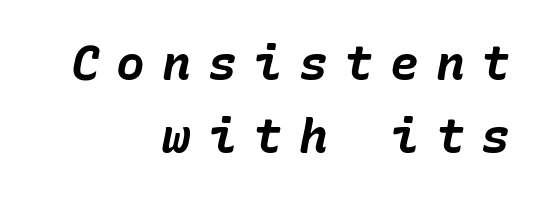
Q: Is the text bold? A: Yes.
Q: Is the text italic (slanted)? A: Yes, it leans right by about 10 degrees.
Q: Is the text underlined? A: No.
Q: How is the paragraph aligned? A: Right-aligned.
Q: Is the spacing between letters normal or unusually wide? A: Unusually wide.
Q: Is the spacing between lines tight, normal or loose? A: Normal.
Q: Width (condensed, normal, or wide)? A: Normal.
Q: Stroke contrast? A: Low.
Q: x-height? A: Medium.
